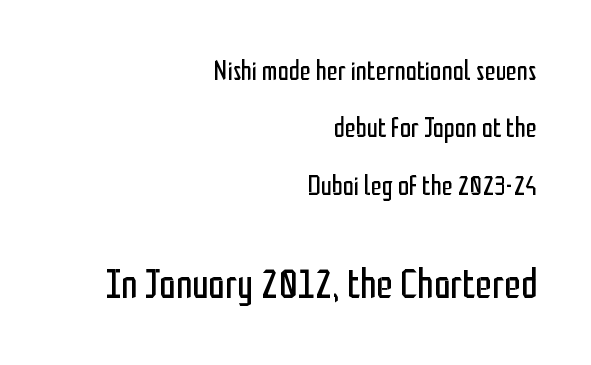
The image shows 42 px regular-weight, condensed sans-serif type, upright; set right-aligned, loose line spacing (2.05x), normal letter spacing, not underlined; the second (bottom) block is 1.5x larger; low stroke contrast and a medium x-height.
